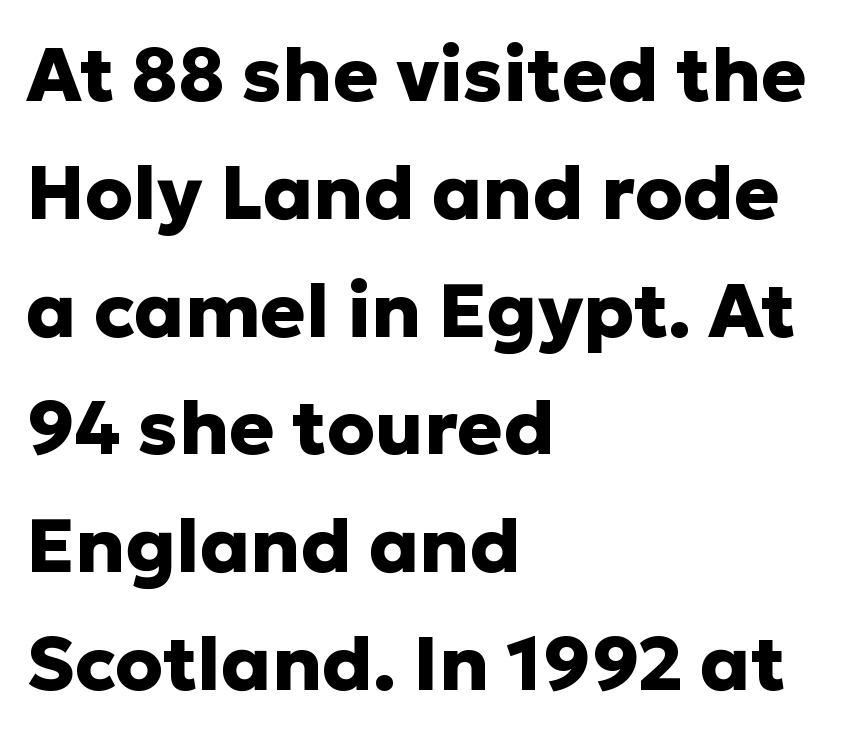
{"serif": "no", "italic": "no", "bold": "yes", "weight": "heavy", "width": "normal", "stroke_contrast": "low", "x_height": "medium", "monospaced": "no", "underline": "no", "align": "left", "line_spacing": "normal", "line_spacing_ratio": 1.55, "letter_spacing": "normal", "letter_spacing_em": 0.0, "glyph_px": 76}
